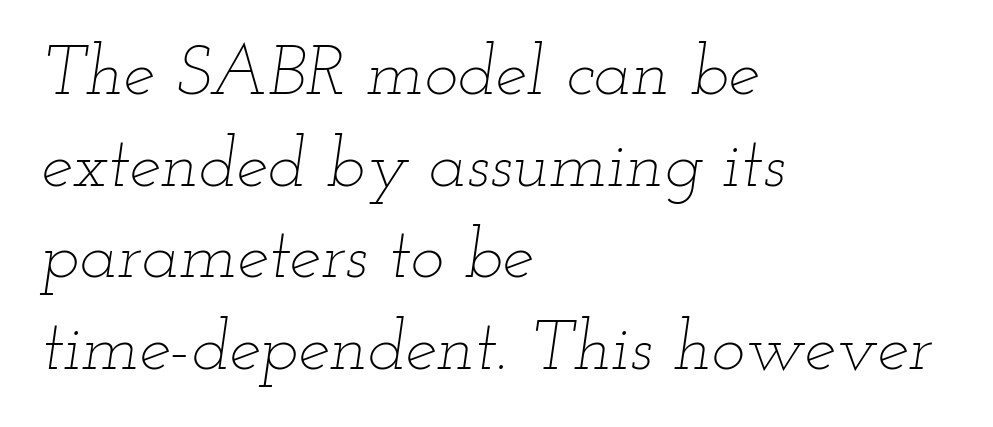
These lines are set flush left with a ragged right edge. You could not count columns in this text — the font is proportionally spaced. The strokes carry an ordinary text weight at most. Designer's note — italics engaged.
